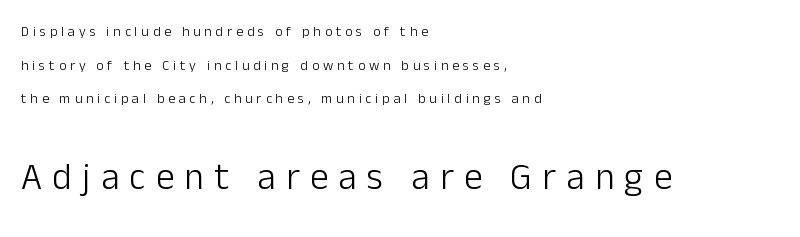
The image shows 37 px light sans-serif type, upright; set left-aligned, loose line spacing (2.4x), unusually wide letter spacing (+0.28 em), not underlined; the second (bottom) block is 2.64x larger; low stroke contrast and a medium x-height.
